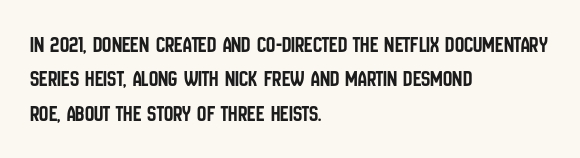
The image shows 23 px text type, upright; set left-aligned, normal line spacing (1.5x), normal letter spacing, not underlined.
